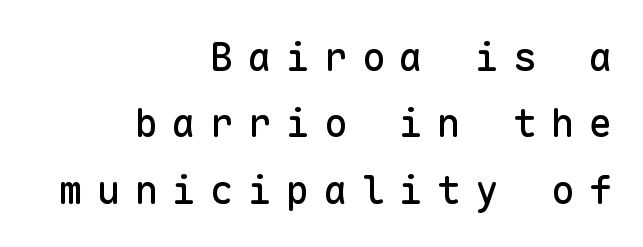
{"serif": "no", "italic": "no", "width": "normal", "stroke_contrast": "low", "x_height": "medium", "monospaced": "yes", "underline": "no", "align": "right", "line_spacing": "normal", "line_spacing_ratio": 1.7, "letter_spacing": "wide", "letter_spacing_em": 0.37, "glyph_px": 39}
